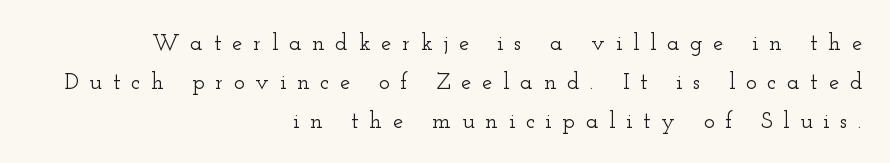
Q: Is the text italic (slanted)? A: No, it is upright.
Q: Is the text underlined? A: No.
Q: How is the paragraph aligned? A: Right-aligned.
Q: Is the spacing between letters normal or unusually wide? A: Unusually wide.
Q: Is the spacing between lines tight, normal or loose? A: Normal.
